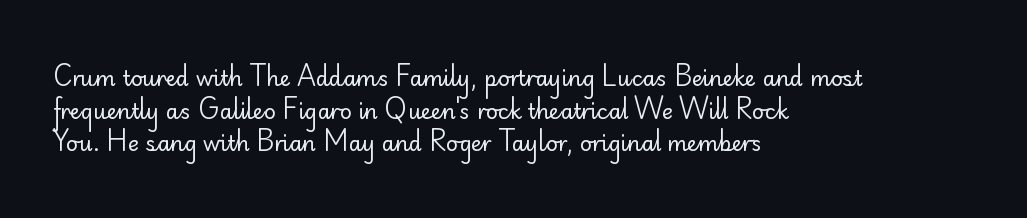
Q: Is the text bold? A: No.
Q: Is the text italic (slanted)? A: No, it is upright.
Q: Is the text underlined? A: No.
Q: How is the paragraph aligned? A: Left-aligned.
Q: Is the spacing between letters normal or unusually wide? A: Normal.
Q: Is the spacing between lines tight, normal or loose? A: Normal.
